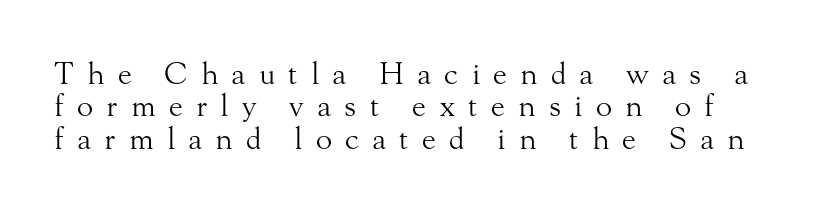
{"serif": "yes", "italic": "no", "bold": "no", "weight": "light", "width": "normal", "stroke_contrast": "medium", "x_height": "small", "monospaced": "no", "underline": "no", "line_spacing": "tight", "line_spacing_ratio": 1.08, "letter_spacing": "wide", "letter_spacing_em": 0.44, "glyph_px": 30}
